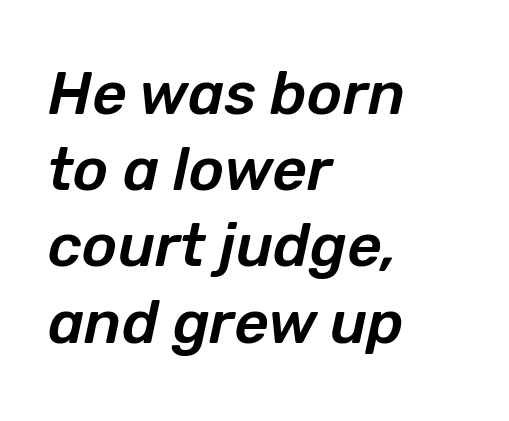
The image shows 60 px text type, italic (leaning right); set left-aligned, normal line spacing (1.27x), normal letter spacing, not underlined; low stroke contrast and a medium x-height.
